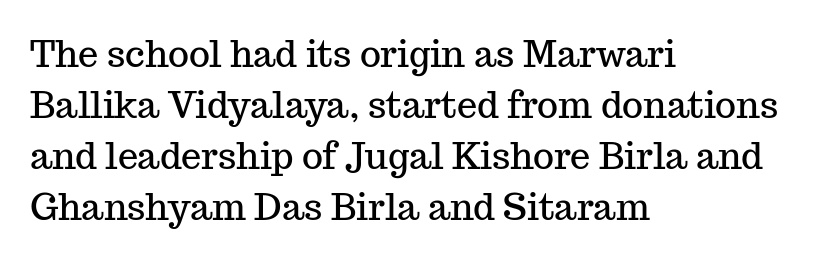
{"serif": "yes", "italic": "no", "width": "normal", "stroke_contrast": "medium", "x_height": "medium", "monospaced": "no", "underline": "no", "align": "left", "line_spacing": "normal", "line_spacing_ratio": 1.42, "letter_spacing": "normal", "letter_spacing_em": 0.0, "glyph_px": 36}
